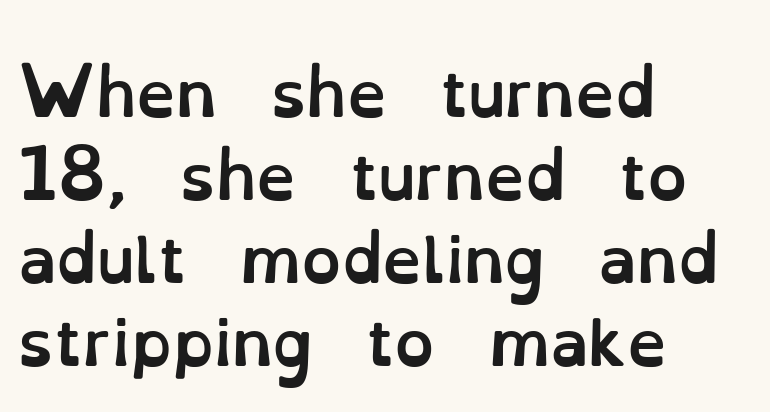
The typesetting leans heavy: a genuine bold. Compared with typical paragraphs, the rows here are spaced about the same. Descenders hang freely into open space. The passage shown is typed in a proportional face where columns would drift.
